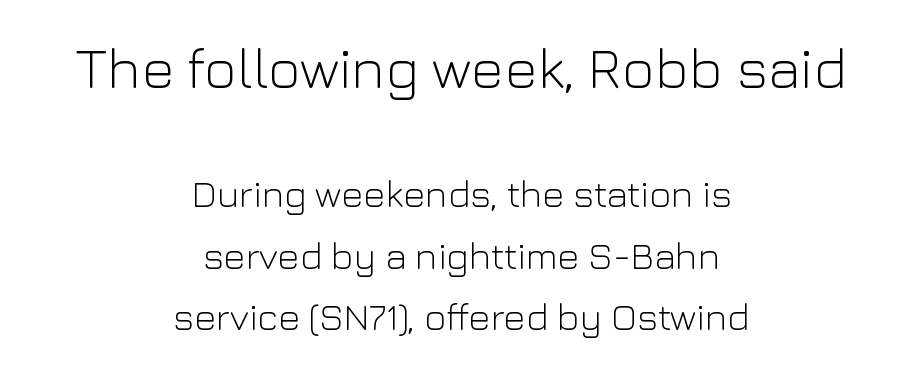
Q: Is the text bold? A: No.
Q: Is the text italic (slanted)? A: No, it is upright.
Q: Is the typeface a serif or a sans-serif typeface? A: Sans-serif.
Q: Is the text underlined? A: No.
Q: How is the paragraph aligned? A: Centered.
Q: Is the spacing between letters normal or unusually wide? A: Normal.
Q: Is the spacing between lines tight, normal or loose? A: Normal.
Q: Which block of text is set in a larger size, the first (top) or the second (bottom)? A: The first (top) one.
Q: Width (condensed, normal, or wide)? A: Normal.
Q: Stroke contrast? A: Low.
Q: x-height? A: Medium.
Q: Monospaced? A: No.
